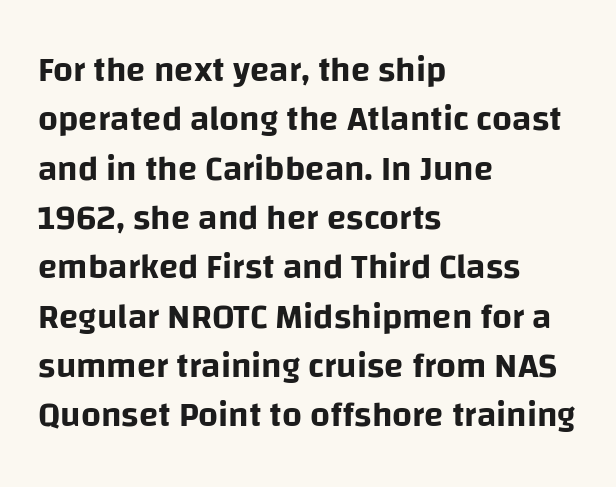
The image shows 35 px sans-serif type, upright; set left-aligned, normal line spacing (1.41x), normal letter spacing, not underlined; low stroke contrast and a large x-height.
